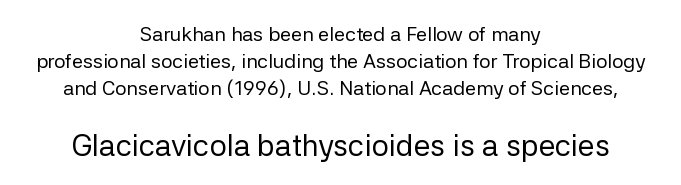
{"serif": "no", "italic": "no", "bold": "no", "weight": "regular", "width": "normal", "stroke_contrast": "low", "x_height": "medium", "monospaced": "no", "underline": "no", "align": "center", "line_spacing": "normal", "line_spacing_ratio": 1.36, "letter_spacing": "normal", "letter_spacing_em": 0.0, "larger_block": "second", "size_ratio": 1.5, "glyph_px": 30}
